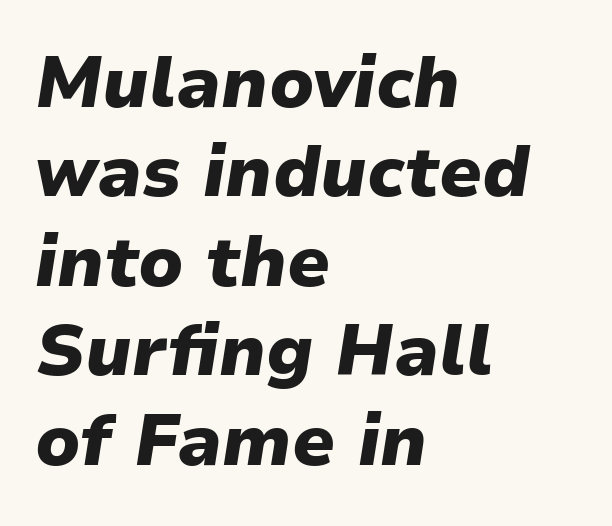
Q: Is the text bold? A: Yes.
Q: Is the text italic (slanted)? A: Yes, it leans right by about 9 degrees.
Q: Is the text underlined? A: No.
Q: How is the paragraph aligned? A: Left-aligned.
Q: Is the spacing between letters normal or unusually wide? A: Normal.
Q: Is the spacing between lines tight, normal or loose? A: Normal.
Q: Width (condensed, normal, or wide)? A: Normal.
Q: Stroke contrast? A: Low.
Q: x-height? A: Medium.
Q: Monospaced? A: No.
